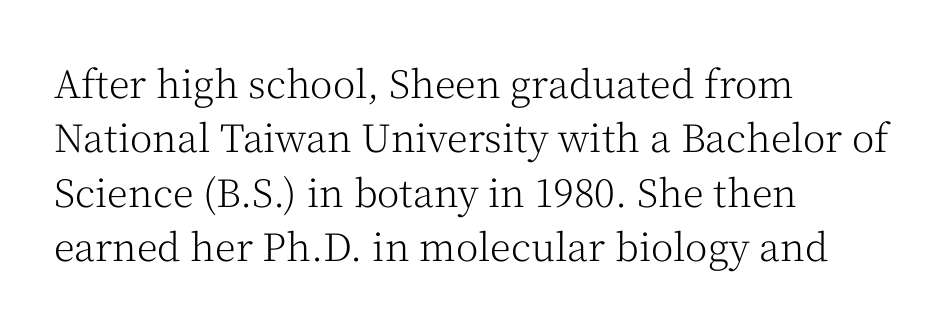
The image shows 38 px light serif type, upright; set left-aligned, normal line spacing (1.43x), normal letter spacing, not underlined; medium stroke contrast and a medium x-height.
